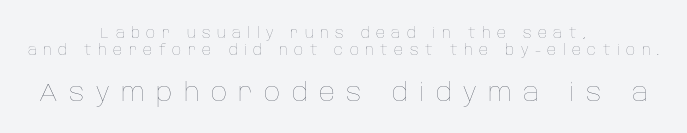
You get the small type first, then a jump to larger type. Rendered with straight, roman letterforms. The paragraph has two soft edges and a firm central axis. This rendering features lettering with no underline.
